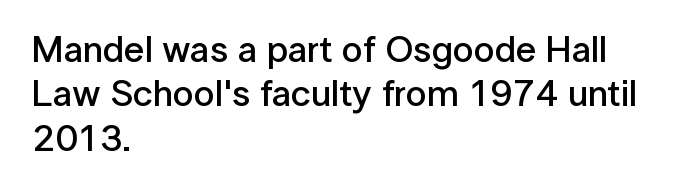
If you drew a line through each stem, it would be perfectly vertical. The type family on display is of the sans-serif kind. These lines are set flush left with a ragged right edge. This is moderately heavy type, rendered in semibold. Words appear dense and cohesive because spacing is normal.
